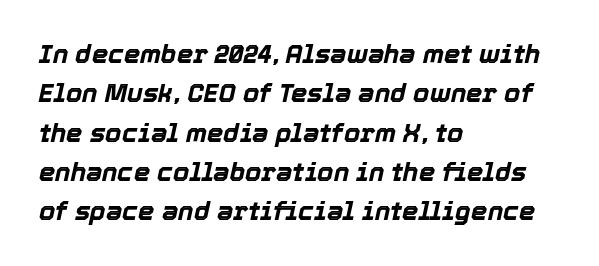
Notice how thick the strokes are: this is what a full bold looks like. Descenders are the only things crossing below the line. The rendering applies a slant to the glyphs. The ragged edge is on the right, which tells us the setting is flush left.
